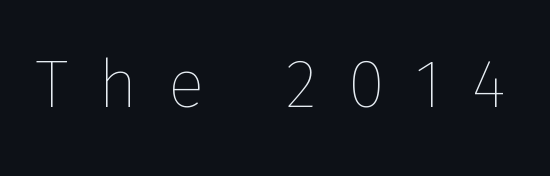
The image shows 68 px thin type, upright; set unusually wide letter spacing (+0.45 em), not underlined; low stroke contrast and a medium x-height.
